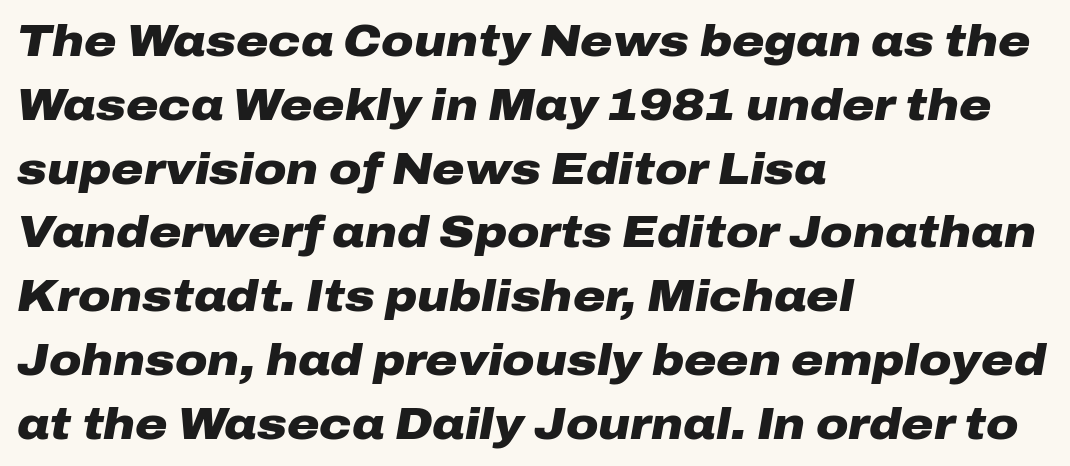
Is the block centered? No — it sits flush against the left margin. A dark, heavy texture on the line: the type is bold. The passage shown is typed in a proportional face where columns would drift. Honestly, there is no underline to notice here at all. Tracking here is standard; glyphs follow each other at the usual distance.
